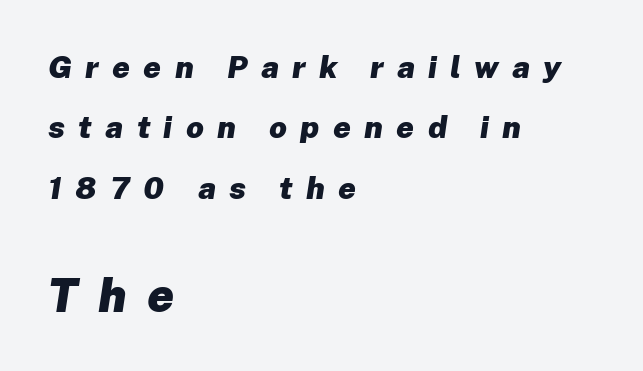
The image shows 47 px heavy type, italic (leaning right); set left-aligned, loose line spacing (1.95x), unusually wide letter spacing (+0.43 em), not underlined; the second (bottom) block is 1.52x larger; low stroke contrast and a medium x-height.
